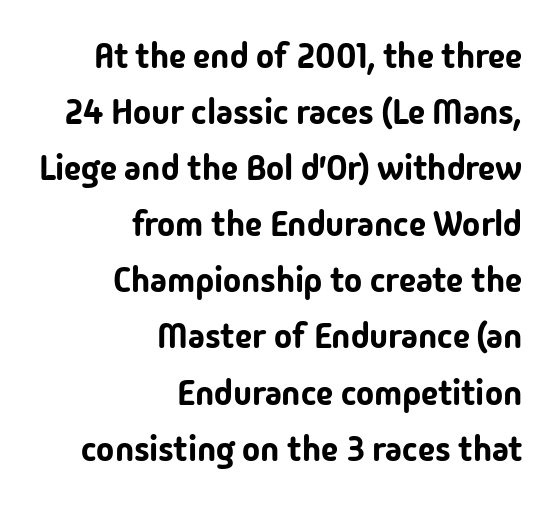
{"serif": "no", "italic": "no", "width": "normal", "stroke_contrast": "low", "x_height": "medium", "monospaced": "no", "underline": "no", "align": "right", "line_spacing": "normal", "line_spacing_ratio": 1.65, "letter_spacing": "normal", "letter_spacing_em": 0.0, "glyph_px": 34}
